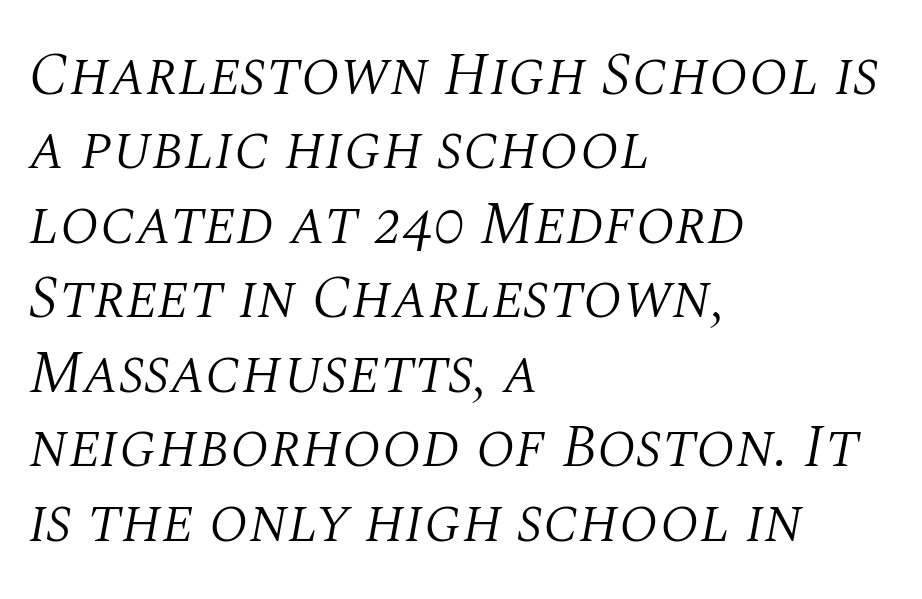
Q: Is the text bold? A: No.
Q: Is the text italic (slanted)? A: Yes, it leans right by about 10 degrees.
Q: Is the typeface a serif or a sans-serif typeface? A: Serif.
Q: Is the text underlined? A: No.
Q: How is the paragraph aligned? A: Left-aligned.
Q: Is the spacing between letters normal or unusually wide? A: Normal.
Q: Width (condensed, normal, or wide)? A: Normal.
Q: Stroke contrast? A: Medium.
Q: x-height? A: Large.
Q: Monospaced? A: No.
